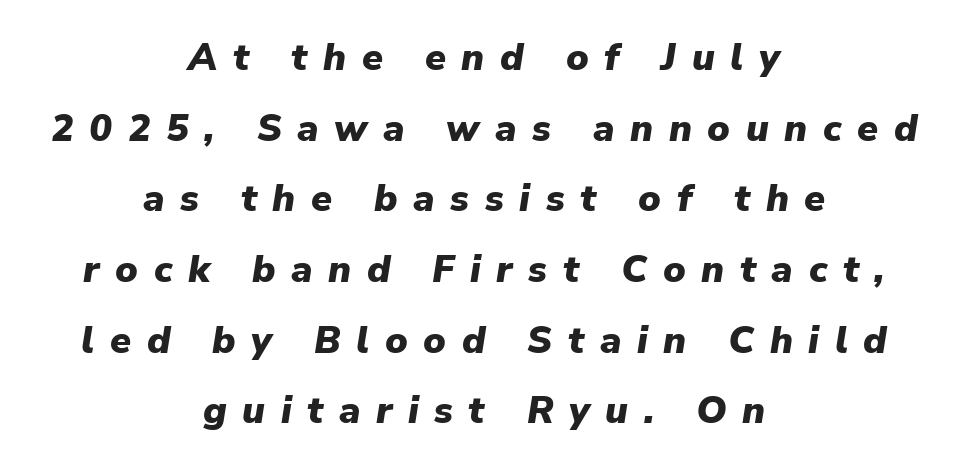
Varying glyph widths throughout — classic text-font behaviour. The specimen reads as italic at a glance. Is the type bold? Yes — the strokes are clearly thick and heavy. Every row of glyphs is offset so its center matches the block's center. The passage shown has open, widely tracked lettering throughout. Beneath every word, the page is bare.
